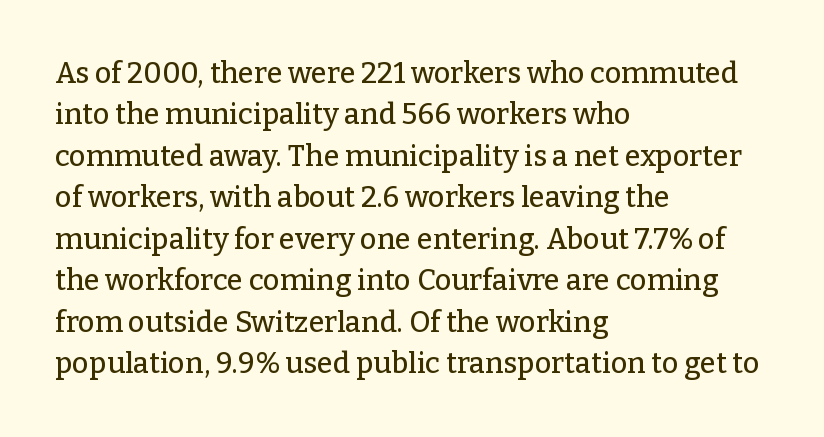
The image shows 29 px serif type, upright; set left-aligned, normal line spacing (1.43x), normal letter spacing, not underlined; low stroke contrast and a medium x-height.
